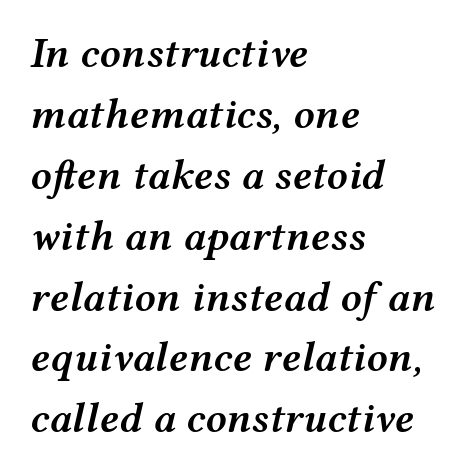
The image shows 42 px semibold, wide type, italic (leaning right); set left-aligned, normal line spacing (1.45x), normal letter spacing, not underlined; medium stroke contrast and a medium x-height.
